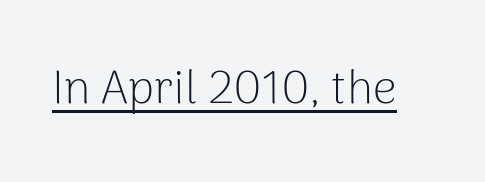
The image shows 47 px light sans-serif type, upright; set normal letter spacing, underlined; low stroke contrast and a medium x-height.
